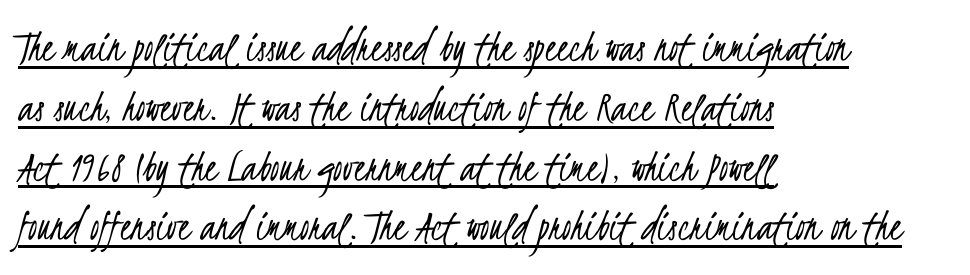
The letters advance in unequal steps, a hallmark of proportional type. Unlike a traditional serif, this face leaves its strokes unadorned. The face used here is rendered with its standard letterfit. Caption: lettering with a line underneath. Rows of type keep a routine distance in the vertical direction.
